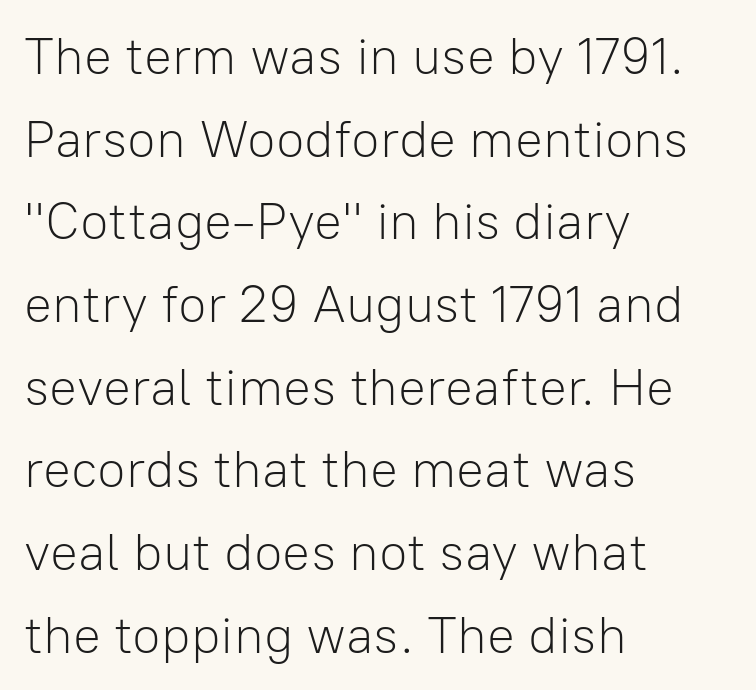
Leftover space on each line is placed entirely after the last word. This is roman type, the default non-slanted kind. The designer went with a sans here, leaving each stem footless. Whoever set this chose a conventional vertical rhythm.
